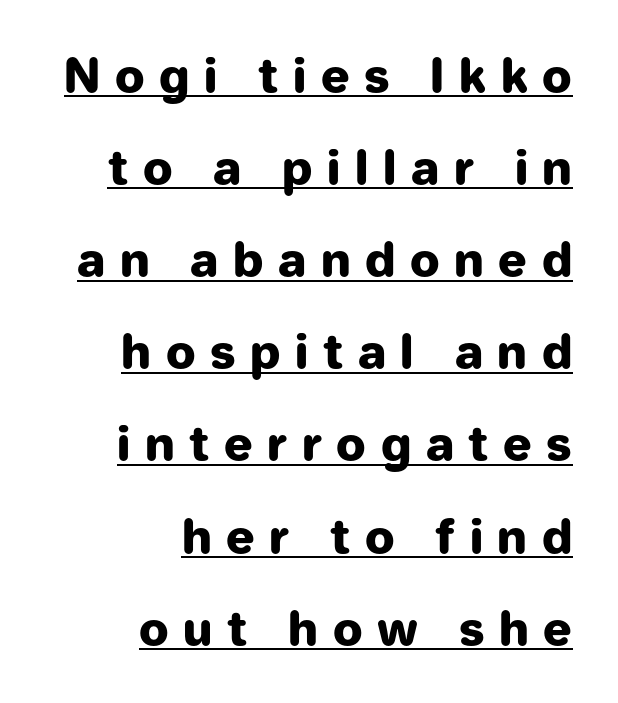
Q: Is the text bold? A: Yes.
Q: Is the text italic (slanted)? A: No, it is upright.
Q: Is the typeface a serif or a sans-serif typeface? A: Sans-serif.
Q: Is the text underlined? A: Yes.
Q: How is the paragraph aligned? A: Right-aligned.
Q: Is the spacing between letters normal or unusually wide? A: Unusually wide.
Q: Is the spacing between lines tight, normal or loose? A: Loose.
Q: Width (condensed, normal, or wide)? A: Normal.
Q: Stroke contrast? A: Low.
Q: x-height? A: Medium.
Q: Monospaced? A: No.
